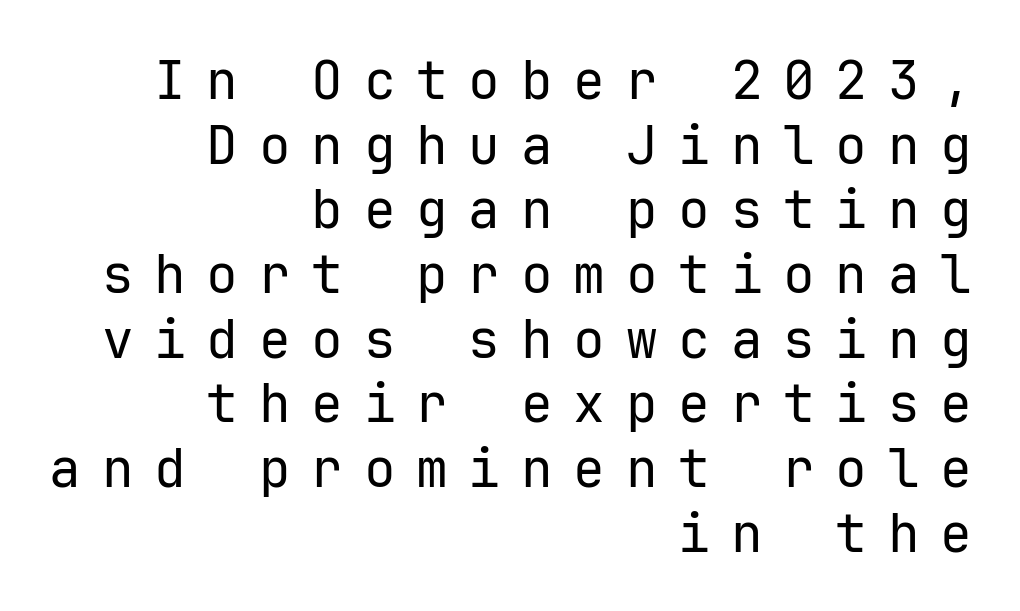
Q: Is the text bold? A: No.
Q: Is the text italic (slanted)? A: No, it is upright.
Q: Is the typeface a serif or a sans-serif typeface? A: Sans-serif.
Q: Is the text underlined? A: No.
Q: How is the paragraph aligned? A: Right-aligned.
Q: Is the spacing between letters normal or unusually wide? A: Unusually wide.
Q: Width (condensed, normal, or wide)? A: Normal.
Q: Stroke contrast? A: Low.
Q: x-height? A: Medium.
